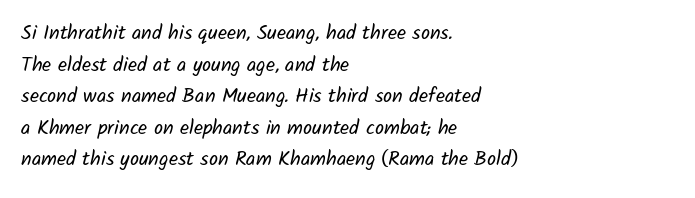
{"bold": "no", "underline": "no", "align": "left", "line_spacing": "normal", "line_spacing_ratio": 1.58, "letter_spacing": "normal", "letter_spacing_em": 0.0, "glyph_px": 20}
